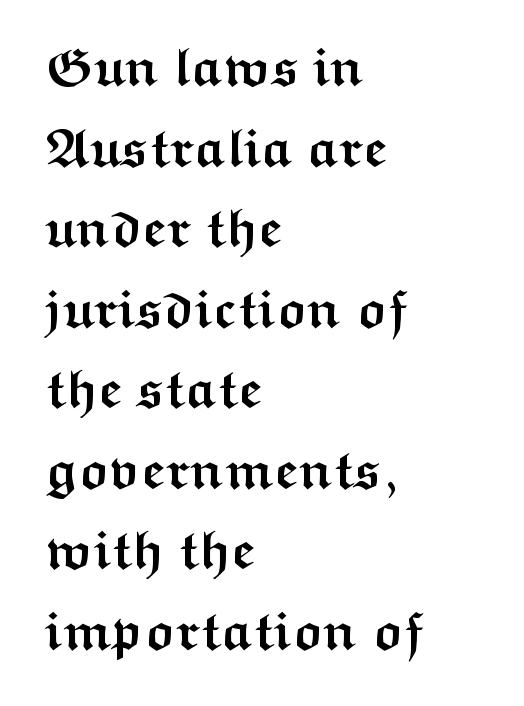
Q: Is the text bold? A: Yes.
Q: Is the text italic (slanted)? A: No, it is upright.
Q: Is the typeface a serif or a sans-serif typeface? A: Sans-serif.
Q: Is the text underlined? A: No.
Q: How is the paragraph aligned? A: Left-aligned.
Q: Is the spacing between letters normal or unusually wide? A: Normal.
Q: Is the spacing between lines tight, normal or loose? A: Normal.
Q: Width (condensed, normal, or wide)? A: Wide.
Q: Stroke contrast? A: Medium.
Q: x-height? A: Medium.
Q: Monospaced? A: No.
